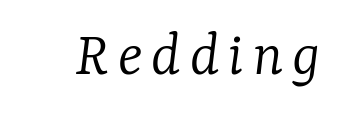
Examine the stroke ends and you'll spot serifs. These lines are rendered in a variable-pitch font. The face used here has a pronounced slope to its letters. No word sits above an underline. The weight would be labelled regular, book, light, or lighter still.
